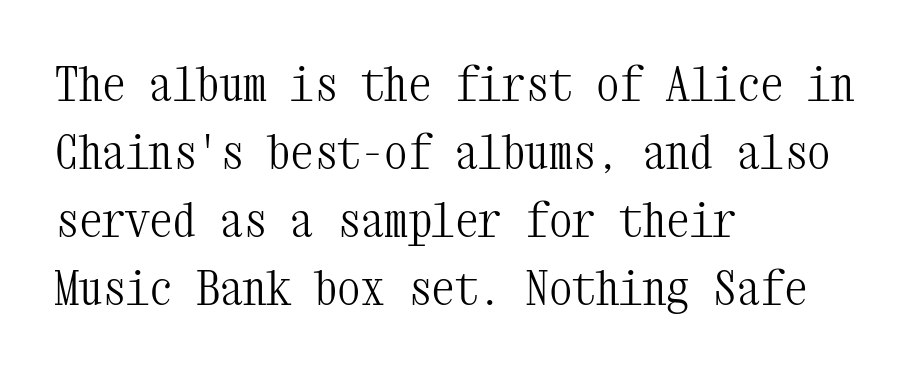
The image shows 47 px light, condensed serif type, upright, monospaced; set left-aligned, normal line spacing (1.45x), normal letter spacing, not underlined; medium stroke contrast and a medium x-height.
